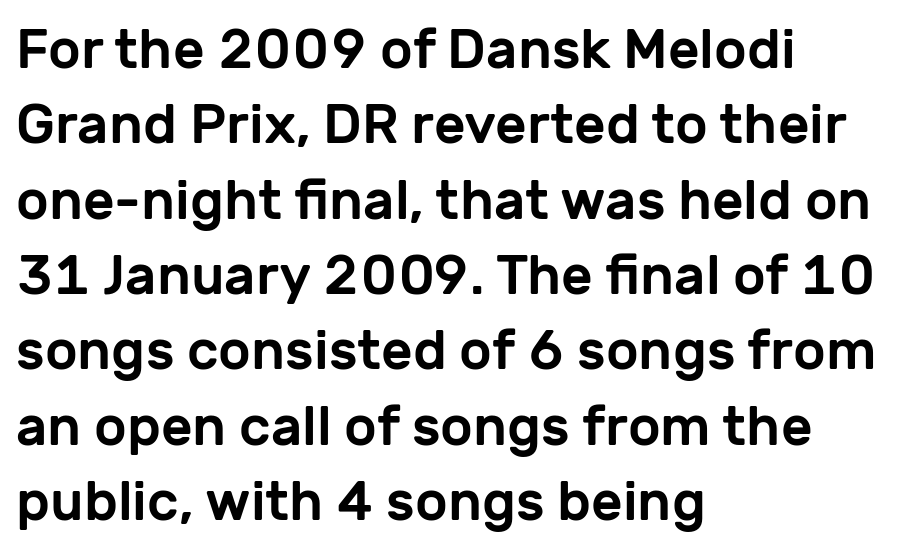
Q: Is the text italic (slanted)? A: No, it is upright.
Q: Is the typeface a serif or a sans-serif typeface? A: Sans-serif.
Q: Is the text underlined? A: No.
Q: How is the paragraph aligned? A: Left-aligned.
Q: Is the spacing between letters normal or unusually wide? A: Normal.
Q: Is the spacing between lines tight, normal or loose? A: Normal.
Q: Width (condensed, normal, or wide)? A: Normal.
Q: Stroke contrast? A: Low.
Q: x-height? A: Medium.
Q: Monospaced? A: No.
